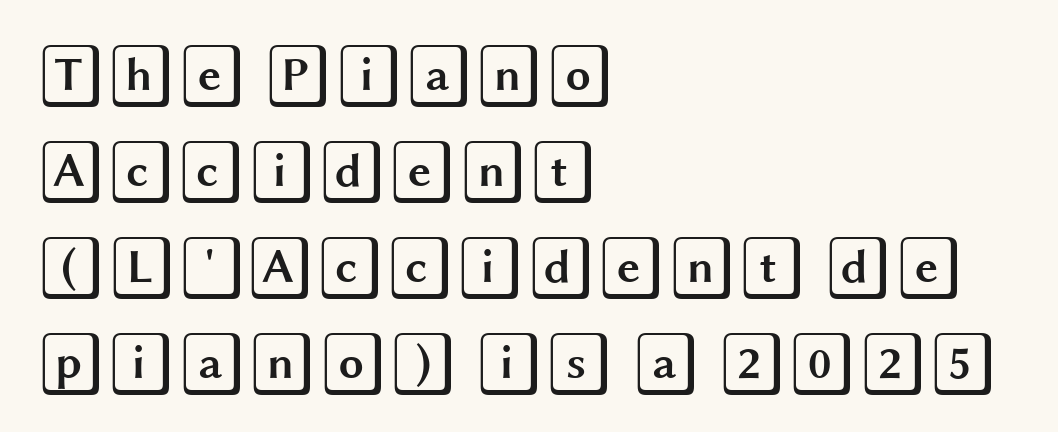
Q: Is the text italic (slanted)? A: No, it is upright.
Q: Is the text underlined? A: No.
Q: How is the paragraph aligned? A: Left-aligned.
Q: Is the spacing between letters normal or unusually wide? A: Normal.
Q: Is the spacing between lines tight, normal or loose? A: Normal.
Q: Width (condensed, normal, or wide)? A: Wide.
Q: x-height? A: Large.
